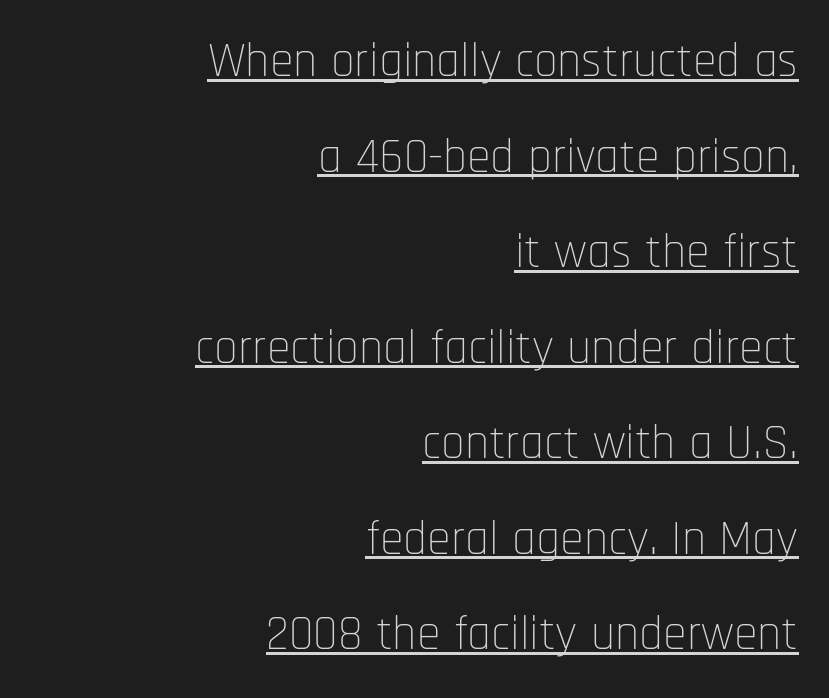
Q: Is the text bold? A: No.
Q: Is the text italic (slanted)? A: No, it is upright.
Q: Is the typeface a serif or a sans-serif typeface? A: Sans-serif.
Q: Is the text underlined? A: Yes.
Q: How is the paragraph aligned? A: Right-aligned.
Q: Is the spacing between letters normal or unusually wide? A: Normal.
Q: Is the spacing between lines tight, normal or loose? A: Loose.
Q: Width (condensed, normal, or wide)? A: Condensed.
Q: Stroke contrast? A: Low.
Q: x-height? A: Large.
Q: Monospaced? A: No.
